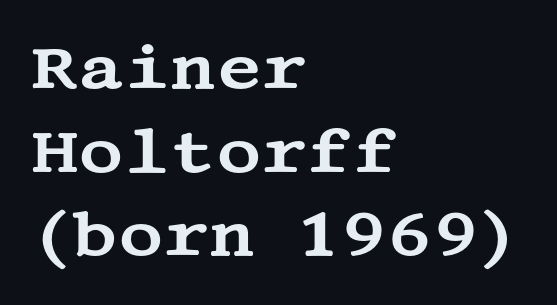
{"serif": "yes", "italic": "no", "width": "wide", "stroke_contrast": "medium", "x_height": "large", "underline": "no", "align": "left", "line_spacing": "normal", "line_spacing_ratio": 1.35, "letter_spacing": "normal", "letter_spacing_em": 0.0, "glyph_px": 62}
